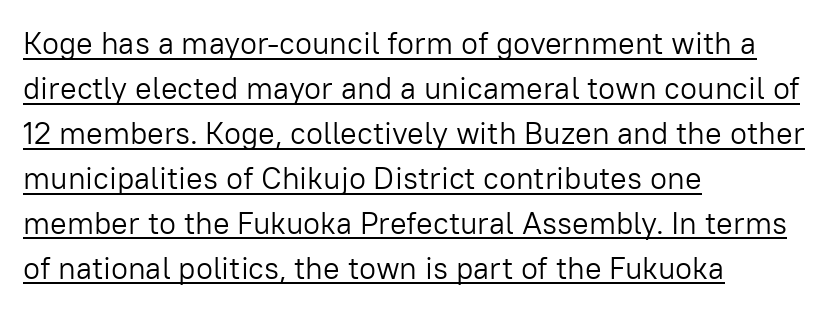
Is this a fixed-width face? No — the glyphs have proportional, varying widths. Interline gaps are of average width in this sample. No letter is thick-stroked: the sample isn't bold. These lines were composed using upright roman letters. The glyphs in this specimen are sans serif.
